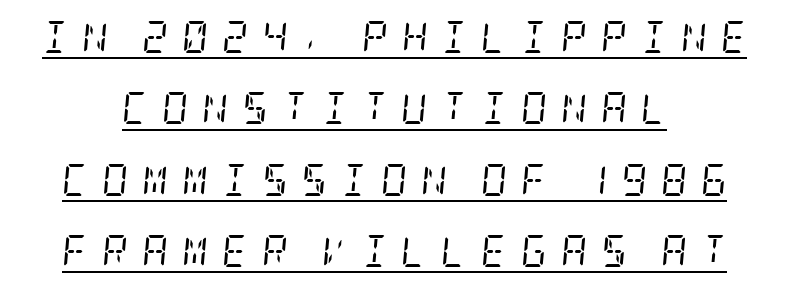
{"serif": "yes", "italic": "yes", "lean": "right", "slant_degrees": 5, "bold": "no", "weight": "regular", "width": "condensed", "stroke_contrast": "low", "x_height": "large", "underline": "yes", "align": "center", "line_spacing": "loose", "line_spacing_ratio": 2.23, "letter_spacing": "wide", "letter_spacing_em": 0.43, "glyph_px": 32}
